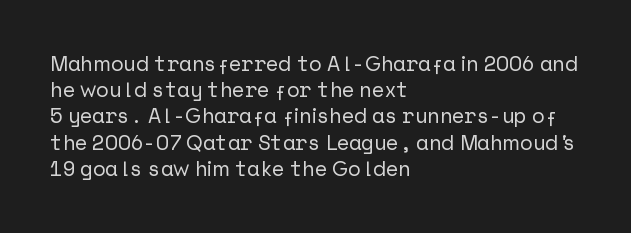
{"italic": "no", "underline": "no", "align": "left", "line_spacing": "normal", "line_spacing_ratio": 1.25, "letter_spacing": "normal", "letter_spacing_em": 0.0, "glyph_px": 21}
